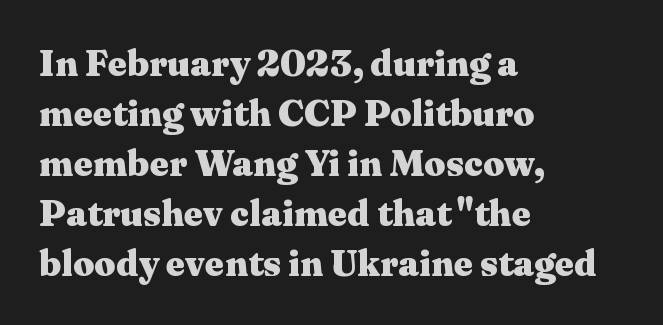
Its strokes are broad and dark, the hallmark of bold type. Leading matches the norm, producing a regular column. Check where the strokes stop: tiny serifs finish them off. Posture: upright roman.
